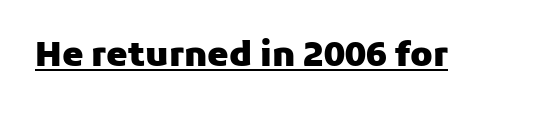
{"serif": "no", "italic": "no", "bold": "yes", "weight": "heavy", "width": "normal", "stroke_contrast": "low", "x_height": "medium", "monospaced": "no", "underline": "yes", "letter_spacing": "normal", "letter_spacing_em": 0.0, "glyph_px": 34}
